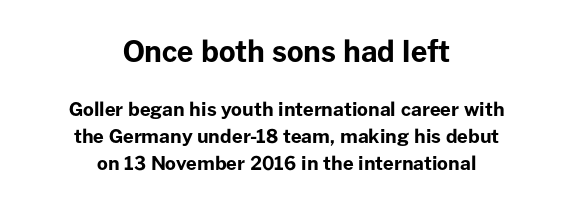
Look at the glyph heights: the upper group is clearly the bigger setting. Beneath every word, the page is bare. The rendering shows plain stroke endings on the letterforms — a sans-serif design. Nothing unusual about the tracking: characters are spaced as the font intends. Whoever set this chose a conventional vertical rhythm.
